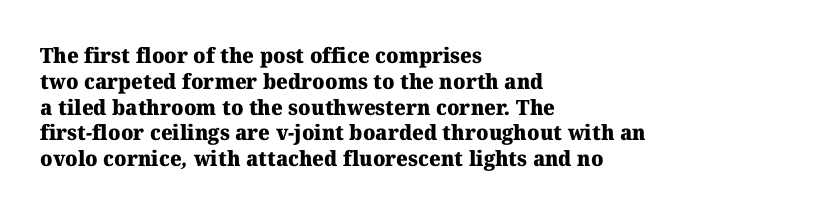
{"bold": "yes", "underline": "no", "align": "left", "line_spacing_ratio": 1.23, "letter_spacing": "normal", "letter_spacing_em": 0.0, "glyph_px": 21}
